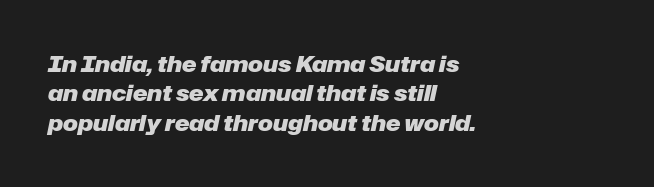
{"italic": "yes", "lean": "right", "slant_degrees": 12, "bold": "yes", "underline": "no", "align": "left", "line_spacing": "normal", "line_spacing_ratio": 1.34, "letter_spacing": "normal", "letter_spacing_em": 0.0, "glyph_px": 22}
